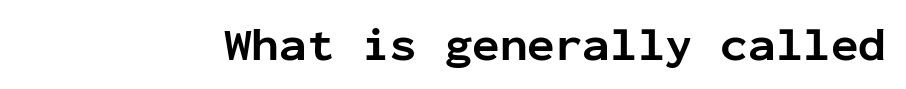
Q: Is the text bold? A: Yes.
Q: Is the text italic (slanted)? A: No, it is upright.
Q: Is the typeface a serif or a sans-serif typeface? A: Sans-serif.
Q: Is the text underlined? A: No.
Q: Is the spacing between letters normal or unusually wide? A: Normal.
Q: Width (condensed, normal, or wide)? A: Normal.
Q: Stroke contrast? A: Low.
Q: x-height? A: Medium.
Q: Monospaced? A: Yes.
